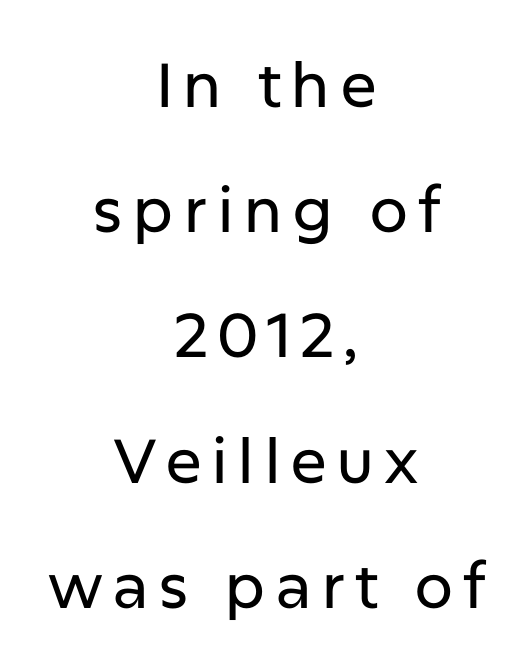
Q: Is the text italic (slanted)? A: No, it is upright.
Q: Is the typeface a serif or a sans-serif typeface? A: Sans-serif.
Q: Is the text underlined? A: No.
Q: How is the paragraph aligned? A: Centered.
Q: Is the spacing between lines tight, normal or loose? A: Loose.
Q: Width (condensed, normal, or wide)? A: Normal.
Q: Stroke contrast? A: Low.
Q: x-height? A: Medium.
Q: Monospaced? A: No.
